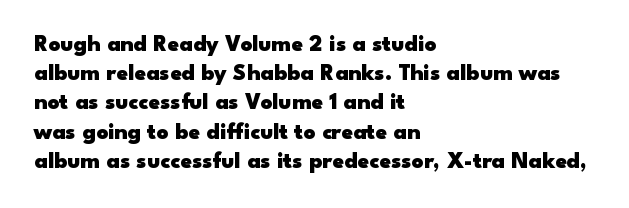
Is the block centered? No — it sits flush against the left margin. Strong, thick strokes mark this as bold type. Plain, unruled lines of type. Nothing unusual about the tracking: characters are spaced as the font intends. When letters stand straight like this, we call the style roman or upright. One glance says typical: line gaps are just what's usual.
